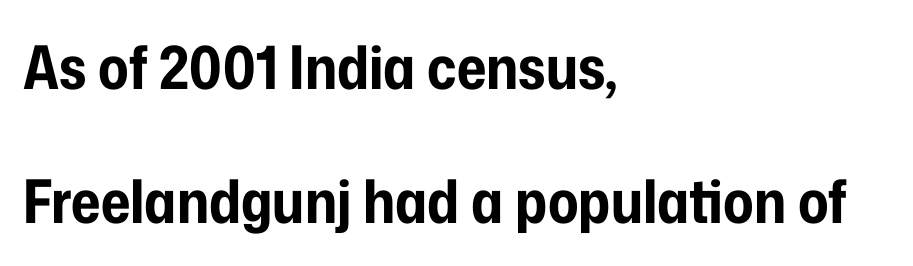
The image shows 60 px bold, condensed sans-serif type, upright; set left-aligned, loose line spacing (2.23x), normal letter spacing, not underlined; low stroke contrast and a medium x-height.
